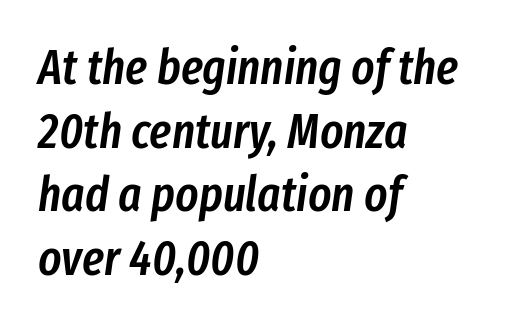
Look at the tracking — it's just the regular setting, nothing added. Typeset ragged right — the left edge is the straight one. Each letter keeps its own natural width here, so spacing adapts to shape. Typographic density is moderately raised because the face is semibold. Style check: oblique. Successive baselines arrive at the customary interval.
